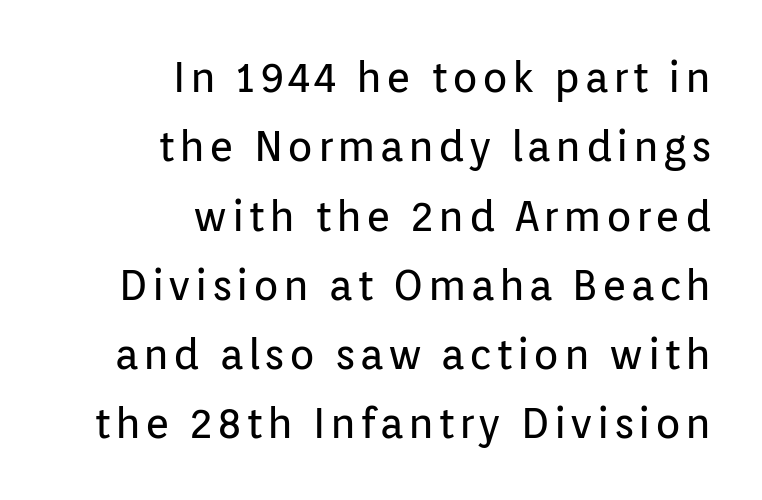
Q: Is the text bold? A: No.
Q: Is the text italic (slanted)? A: No, it is upright.
Q: Is the typeface a serif or a sans-serif typeface? A: Sans-serif.
Q: Is the text underlined? A: No.
Q: How is the paragraph aligned? A: Right-aligned.
Q: Is the spacing between lines tight, normal or loose? A: Normal.
Q: Width (condensed, normal, or wide)? A: Normal.
Q: Stroke contrast? A: Low.
Q: x-height? A: Medium.
Q: Monospaced? A: No.
